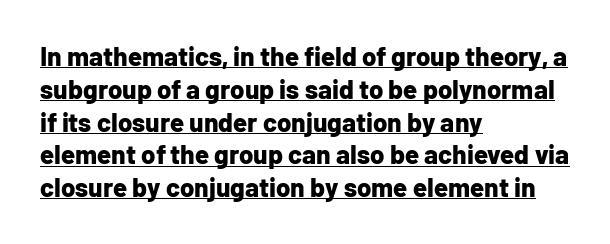
Compared with an ordinary text face, these strokes are far heavier — a full bold. Look at the tracking — it's just the regular setting, nothing added. A typesetter would mark this as roman, not italic. Compared with undecorated copy, this sample adds a rule below the words. Evenly set lines give the paragraph a standard silhouette.
